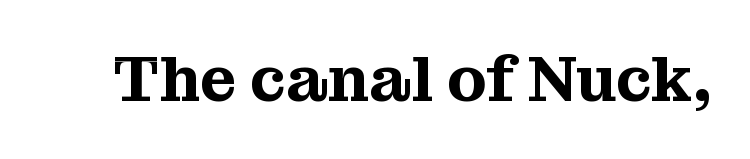
{"serif": "yes", "italic": "no", "width": "normal", "stroke_contrast": "medium", "x_height": "medium", "monospaced": "no", "underline": "no", "letter_spacing": "normal", "letter_spacing_em": 0.0, "glyph_px": 64}
